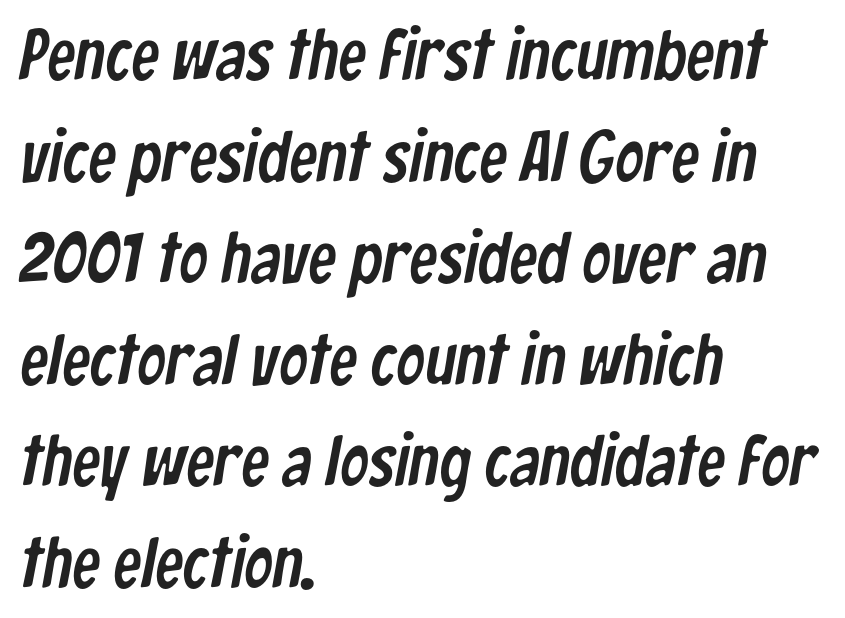
Q: Is the typeface a serif or a sans-serif typeface? A: Sans-serif.
Q: Is the text underlined? A: No.
Q: How is the paragraph aligned? A: Left-aligned.
Q: Is the spacing between letters normal or unusually wide? A: Normal.
Q: Is the spacing between lines tight, normal or loose? A: Normal.
Q: Width (condensed, normal, or wide)? A: Condensed.
Q: Stroke contrast? A: Low.
Q: x-height? A: Medium.
Q: Monospaced? A: No.
